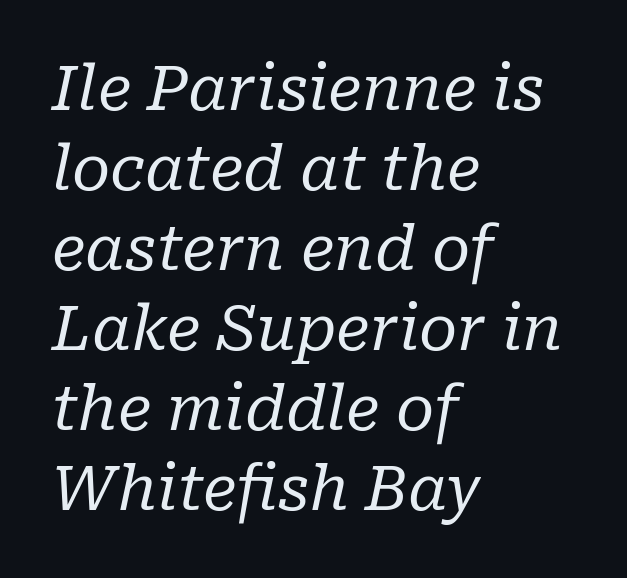
The image shows 62 px regular-weight serif type, italic (leaning right); set left-aligned, normal line spacing (1.29x), normal letter spacing, not underlined; low stroke contrast and a medium x-height.
